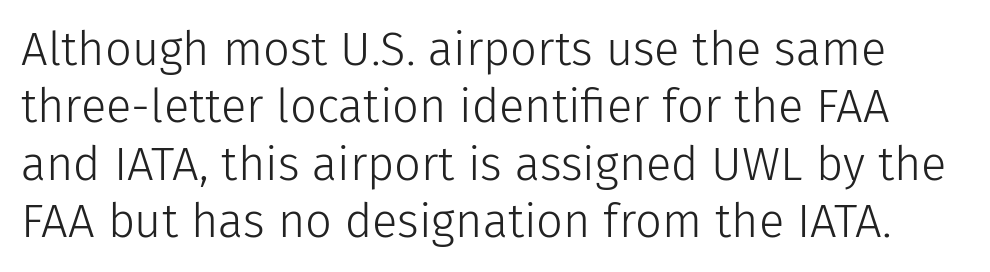
Q: Is the text bold? A: No.
Q: Is the text italic (slanted)? A: No, it is upright.
Q: Is the typeface a serif or a sans-serif typeface? A: Sans-serif.
Q: Is the text underlined? A: No.
Q: Is the spacing between letters normal or unusually wide? A: Normal.
Q: Width (condensed, normal, or wide)? A: Normal.
Q: Stroke contrast? A: Low.
Q: x-height? A: Medium.
Q: Monospaced? A: No.
